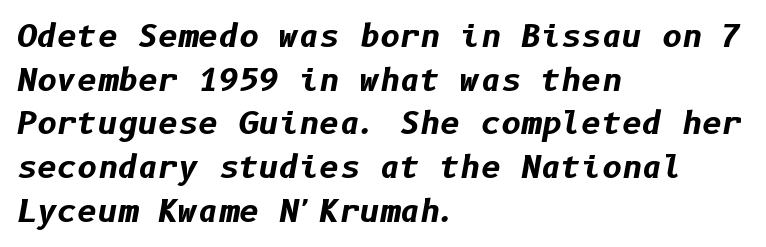
Q: Is the text bold? A: Yes.
Q: Is the text italic (slanted)? A: Yes, it leans right by about 10 degrees.
Q: Is the text underlined? A: No.
Q: How is the paragraph aligned? A: Left-aligned.
Q: Is the spacing between letters normal or unusually wide? A: Normal.
Q: Is the spacing between lines tight, normal or loose? A: Normal.
Q: Width (condensed, normal, or wide)? A: Normal.
Q: Stroke contrast? A: Low.
Q: x-height? A: Medium.
